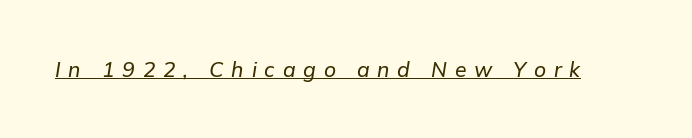
The image shows 21 px text type, italic (leaning right); set unusually wide letter spacing (+0.37 em), underlined.
